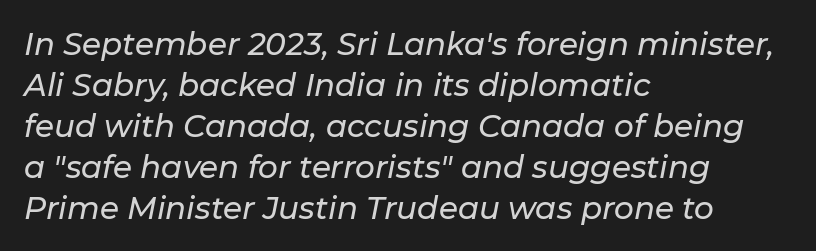
{"italic": "yes", "lean": "right", "slant_degrees": 11, "width": "normal", "stroke_contrast": "low", "x_height": "medium", "monospaced": "no", "underline": "no", "align": "left", "line_spacing": "normal", "line_spacing_ratio": 1.32, "letter_spacing": "normal", "letter_spacing_em": 0.0, "glyph_px": 31}
